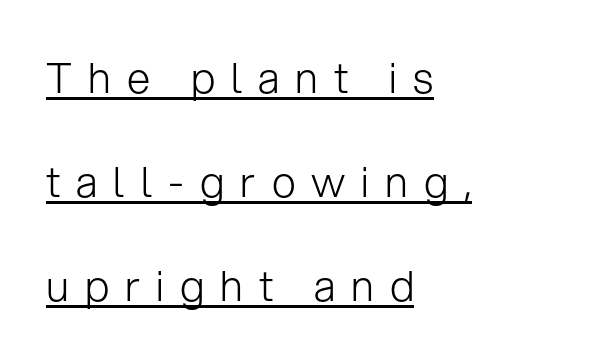
{"serif": "no", "italic": "no", "bold": "no", "weight": "light", "width": "normal", "stroke_contrast": "low", "x_height": "medium", "monospaced": "no", "underline": "yes", "align": "left", "line_spacing": "loose", "line_spacing_ratio": 2.48, "letter_spacing": "wide", "letter_spacing_em": 0.38, "glyph_px": 42}
